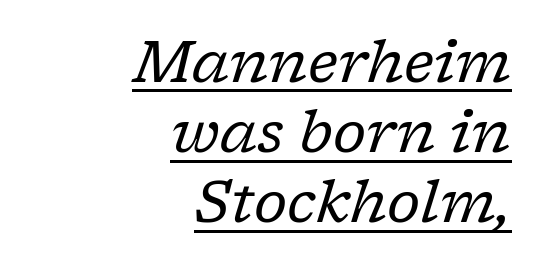
{"serif": "yes", "italic": "yes", "lean": "right", "slant_degrees": 17, "bold": "no", "weight": "regular", "width": "normal", "stroke_contrast": "low", "x_height": "medium", "monospaced": "no", "underline": "yes", "align": "right", "line_spacing_ratio": 1.21, "letter_spacing": "normal", "letter_spacing_em": 0.0, "glyph_px": 58}
